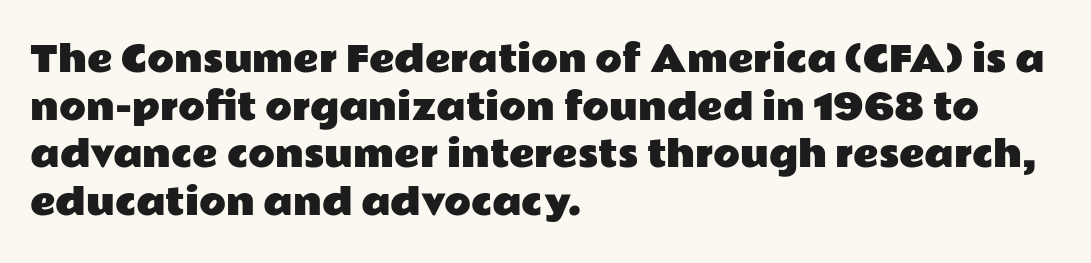
{"serif": "no", "italic": "no", "width": "wide", "stroke_contrast": "low", "x_height": "medium", "monospaced": "no", "underline": "no", "align": "left", "line_spacing": "normal", "line_spacing_ratio": 1.36, "letter_spacing": "normal", "letter_spacing_em": 0.0, "glyph_px": 35}
